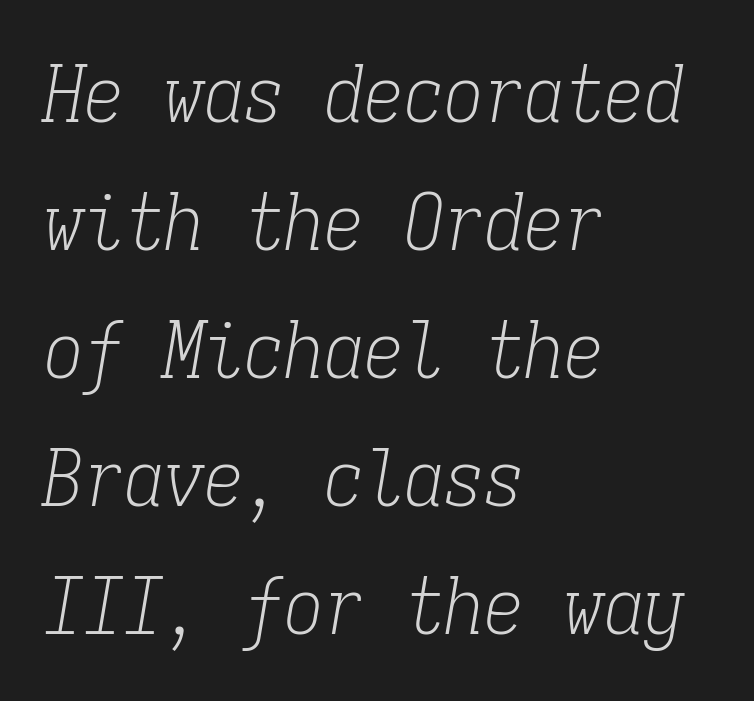
{"serif": "yes", "italic": "yes", "lean": "right", "slant_degrees": 9, "bold": "no", "weight": "light", "width": "condensed", "stroke_contrast": "low", "x_height": "medium", "monospaced": "yes", "underline": "no", "align": "left", "line_spacing": "normal", "line_spacing_ratio": 1.6, "letter_spacing": "normal", "letter_spacing_em": 0.0, "glyph_px": 80}
